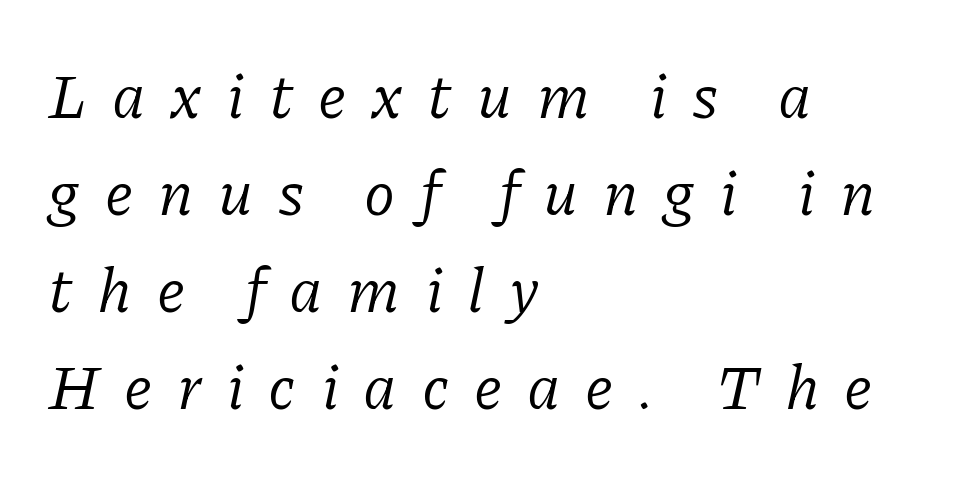
Typeset ragged right — the left edge is the straight one. Unlike a clean sans, this face finishes its strokes with serifs. The foot of each line stays bare and open. The rendering uses natural spacing where letterforms have individual widths. The lettering tilts uniformly, giving the passage an italic look. Is the stroke heavy? The answer is a plain regular-or-lighter.
